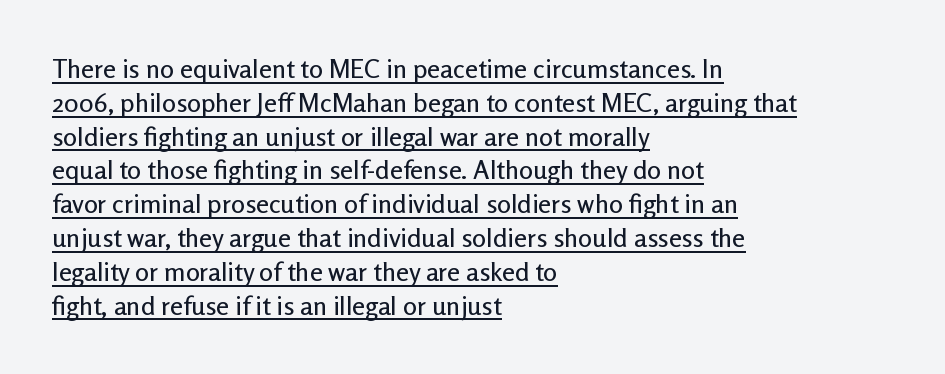
{"italic": "no", "underline": "yes", "align": "left", "line_spacing": "normal", "line_spacing_ratio": 1.3, "letter_spacing": "normal", "letter_spacing_em": 0.0, "glyph_px": 26}
